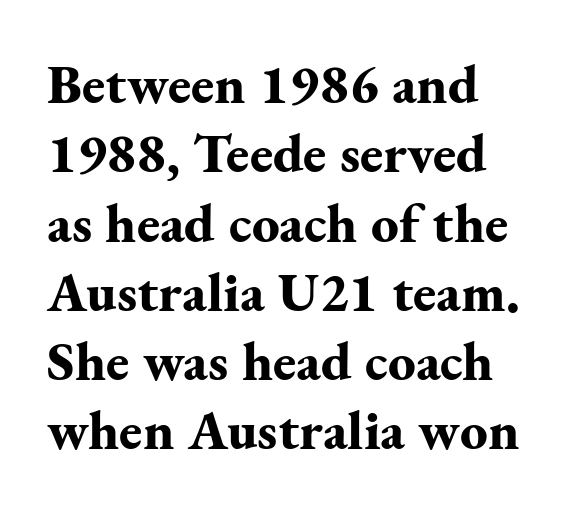
Q: Is the text bold? A: Yes.
Q: Is the text italic (slanted)? A: No, it is upright.
Q: Is the typeface a serif or a sans-serif typeface? A: Serif.
Q: Is the text underlined? A: No.
Q: How is the paragraph aligned? A: Left-aligned.
Q: Is the spacing between letters normal or unusually wide? A: Normal.
Q: Is the spacing between lines tight, normal or loose? A: Normal.
Q: Width (condensed, normal, or wide)? A: Normal.
Q: Stroke contrast? A: Medium.
Q: x-height? A: Small.
Q: Monospaced? A: No.
